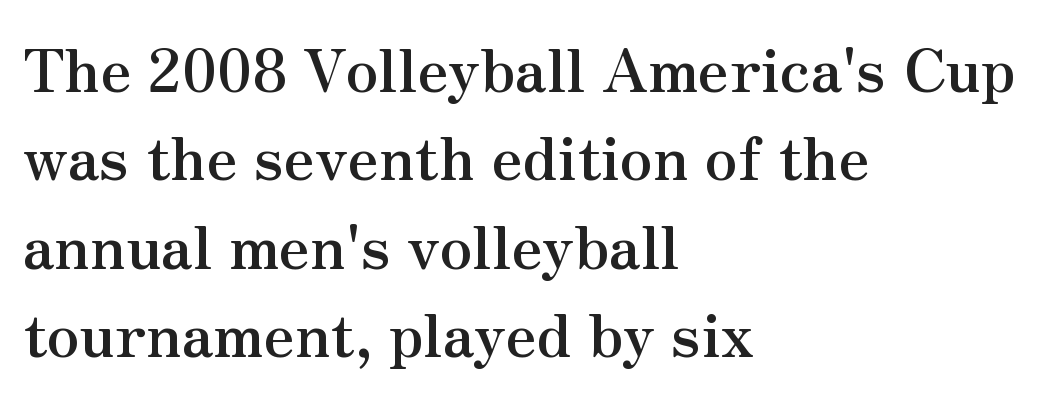
Q: Is the text bold? A: Yes.
Q: Is the text italic (slanted)? A: No, it is upright.
Q: Is the typeface a serif or a sans-serif typeface? A: Serif.
Q: Is the text underlined? A: No.
Q: How is the paragraph aligned? A: Left-aligned.
Q: Is the spacing between letters normal or unusually wide? A: Normal.
Q: Is the spacing between lines tight, normal or loose? A: Normal.
Q: Width (condensed, normal, or wide)? A: Normal.
Q: Stroke contrast? A: Medium.
Q: x-height? A: Small.
Q: Monospaced? A: No.
